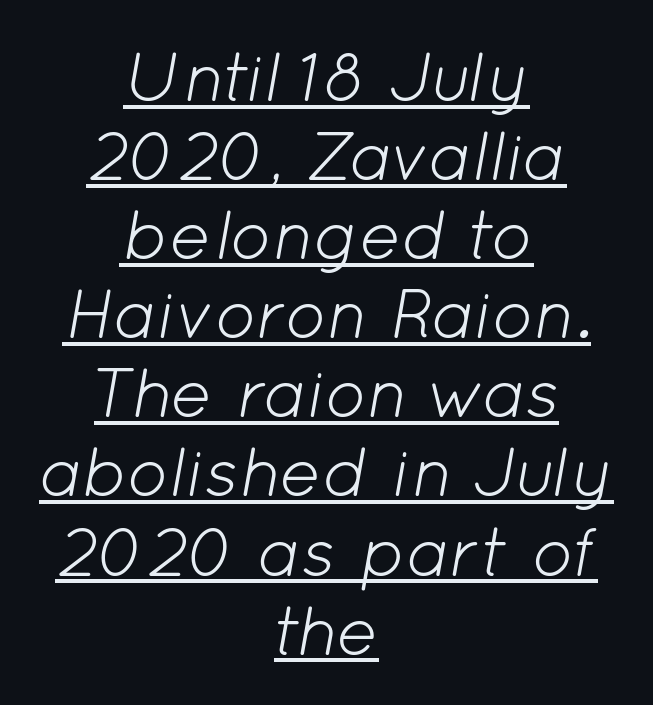
Q: Is the text bold? A: No.
Q: Is the text italic (slanted)? A: Yes, it leans right by about 12 degrees.
Q: Is the text underlined? A: Yes.
Q: How is the paragraph aligned? A: Centered.
Q: Is the spacing between letters normal or unusually wide? A: Normal.
Q: Is the spacing between lines tight, normal or loose? A: Tight.
Q: Width (condensed, normal, or wide)? A: Normal.
Q: Stroke contrast? A: Low.
Q: x-height? A: Medium.
Q: Monospaced? A: No.
